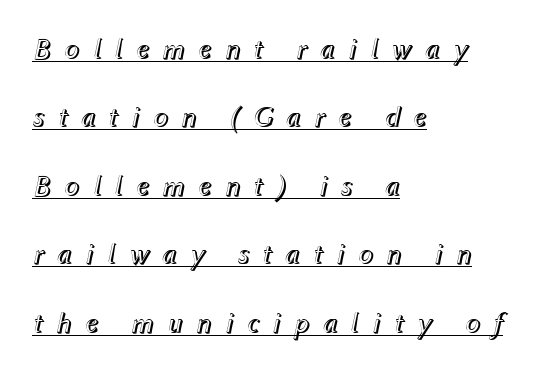
Character widths vary here, with narrow letters taking less room than wide ones. Short and long lines alike share a common starting point at left. The horizontal fit of the characters is loose and conspicuously gappy. This block would shrink considerably if given ordinary leading; it's expanded now. The rendered words wear a rule along their underside.
